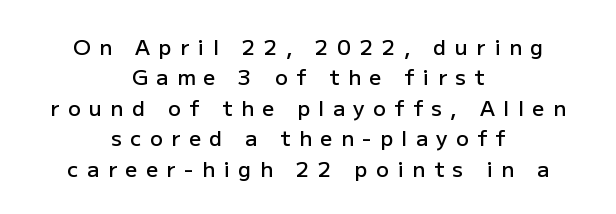
{"italic": "no", "bold": "semi", "underline": "no", "align": "center", "line_spacing": "normal", "line_spacing_ratio": 1.45, "letter_spacing": "wide", "letter_spacing_em": 0.41, "glyph_px": 21}
